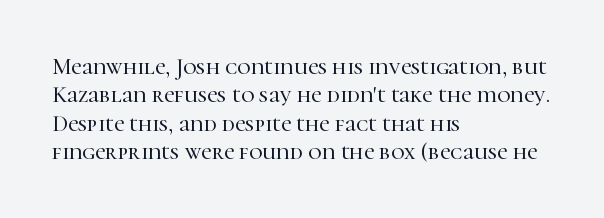
One-word summary of the alignment: left. These lines keep a tight, regular rhythm from letter to letter. Letters rest on an invisible, unmarked baseline. In terms of posture, this sample is upright.
